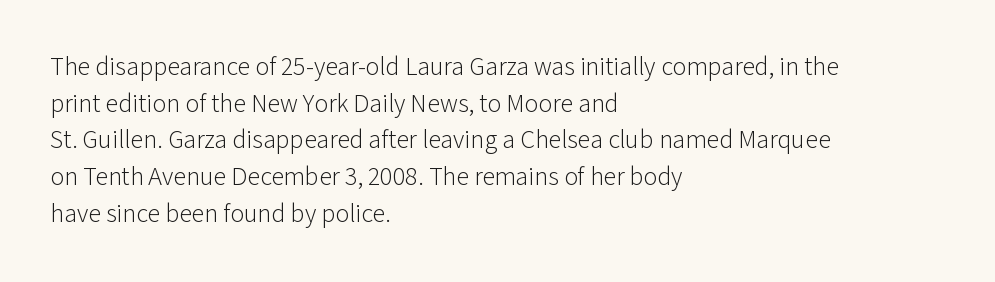
The image shows 26 px text type, upright; set left-aligned, normal line spacing (1.41x), normal letter spacing, not underlined.
